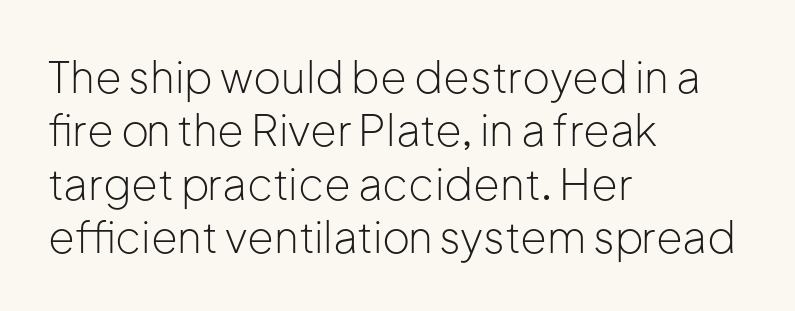
Q: Is the text bold? A: No.
Q: Is the text italic (slanted)? A: No, it is upright.
Q: Is the typeface a serif or a sans-serif typeface? A: Sans-serif.
Q: Is the text underlined? A: No.
Q: How is the paragraph aligned? A: Left-aligned.
Q: Is the spacing between letters normal or unusually wide? A: Normal.
Q: Width (condensed, normal, or wide)? A: Normal.
Q: Stroke contrast? A: Low.
Q: x-height? A: Medium.
Q: Monospaced? A: No.
